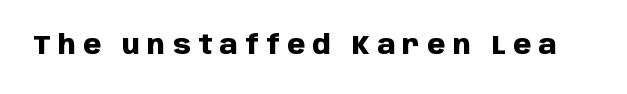
The image shows 26 px bold type, upright; set unusually wide letter spacing (+0.28 em), not underlined.
